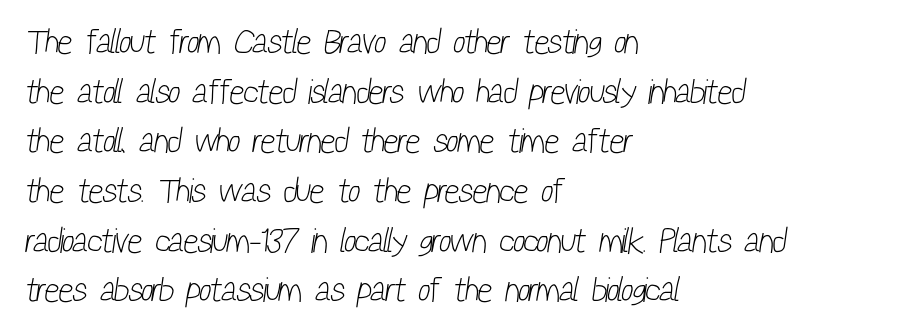
The image shows 35 px light, condensed sans-serif type; set left-aligned, normal line spacing (1.42x), normal letter spacing, not underlined; low stroke contrast and a medium x-height.
